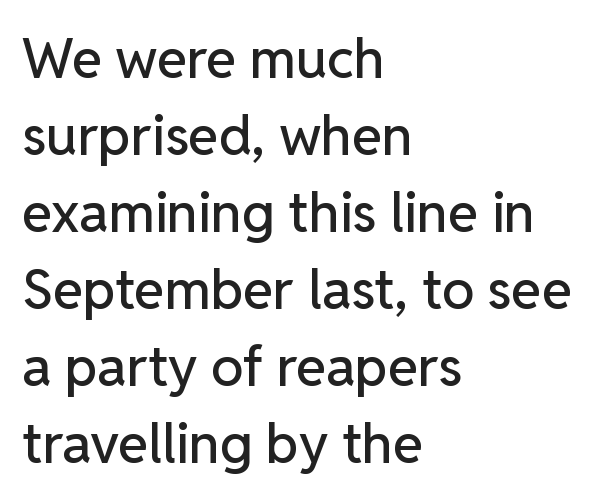
{"serif": "no", "italic": "no", "width": "normal", "stroke_contrast": "low", "x_height": "medium", "monospaced": "no", "underline": "no", "align": "left", "line_spacing": "normal", "line_spacing_ratio": 1.4, "letter_spacing": "normal", "letter_spacing_em": 0.0, "glyph_px": 55}
